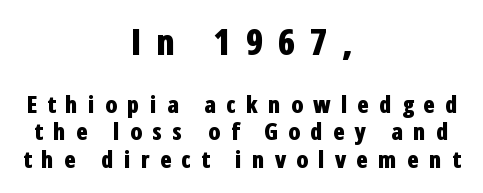
The passage shown has open, widely tracked lettering throughout. Here the first block reads like a headline and the second like body copy. Centered paragraph, ragged on both sides. Serifs: no, the terminals of the letterforms are clean.
